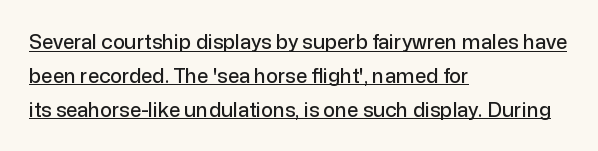
The image shows 20 px text type, upright; set left-aligned, normal line spacing (1.69x), normal letter spacing, underlined.
